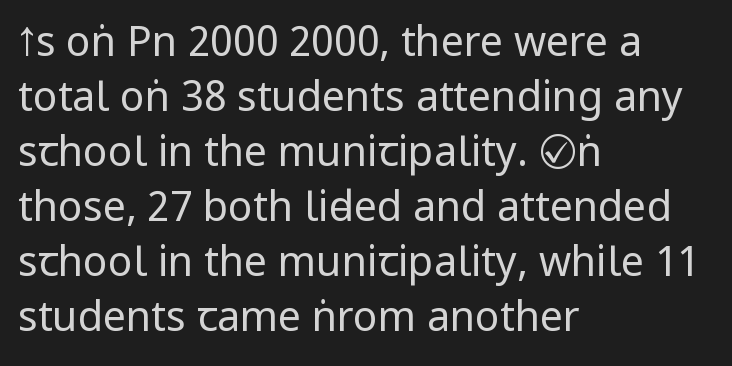
{"serif": "no", "italic": "no", "bold": "no", "weight": "regular", "width": "condensed", "stroke_contrast": "low", "x_height": "large", "monospaced": "no", "underline": "no", "align": "left", "line_spacing": "normal", "line_spacing_ratio": 1.34, "letter_spacing": "normal", "letter_spacing_em": 0.0, "glyph_px": 41}
